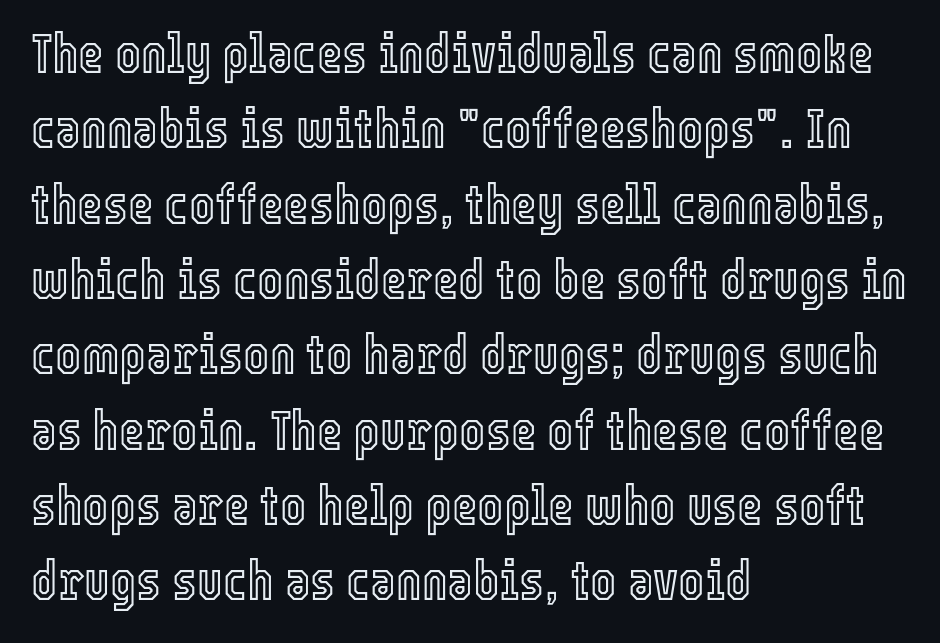
Looks like regular typesetting: each glyph gets only the width it needs. The designer left line spacing at the default. The tracking reads as untouched default to a designer's eye. Underlining? Definitely not there.
